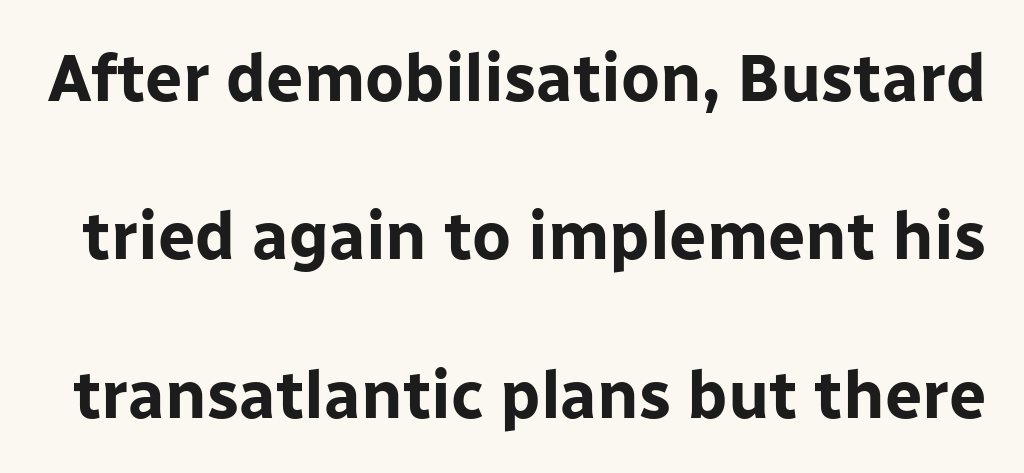
The image shows 66 px bold sans-serif type, upright; set loose line spacing (2.4x), normal letter spacing, not underlined; low stroke contrast and a medium x-height.
